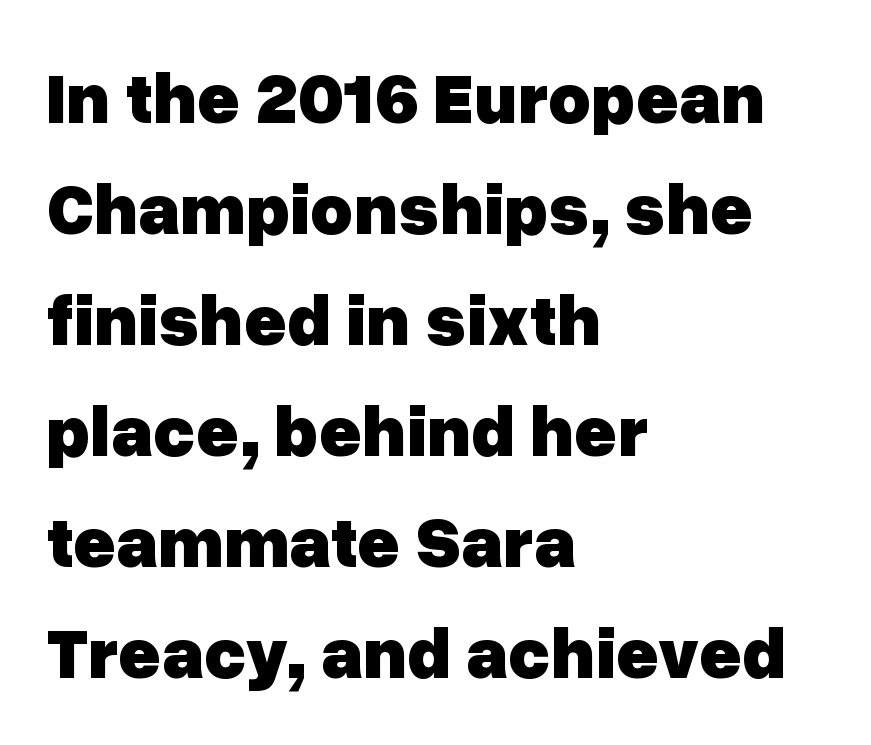
Q: Is the text bold? A: Yes.
Q: Is the text italic (slanted)? A: No, it is upright.
Q: Is the typeface a serif or a sans-serif typeface? A: Sans-serif.
Q: Is the text underlined? A: No.
Q: How is the paragraph aligned? A: Left-aligned.
Q: Is the spacing between letters normal or unusually wide? A: Normal.
Q: Is the spacing between lines tight, normal or loose? A: Normal.
Q: Width (condensed, normal, or wide)? A: Normal.
Q: Stroke contrast? A: Low.
Q: x-height? A: Medium.
Q: Monospaced? A: No.
